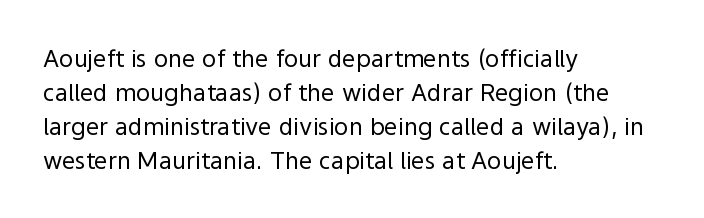
Decoration check: the copy has no underline. Teacher's note: observe the even left margin — that is flush-left alignment. Interline gaps are of average width in this sample. No chunkiness to these letters — they're not bold. These lines were composed using upright roman letters.
